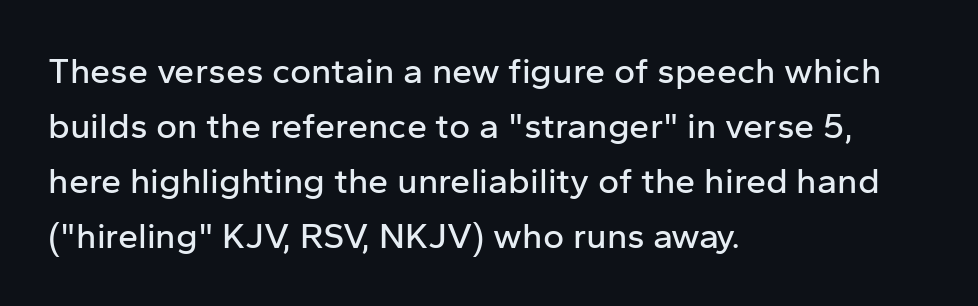
{"serif": "no", "italic": "no", "width": "normal", "stroke_contrast": "low", "x_height": "medium", "monospaced": "no", "underline": "no", "align": "left", "line_spacing": "normal", "line_spacing_ratio": 1.53, "letter_spacing": "normal", "letter_spacing_em": 0.0, "glyph_px": 36}
